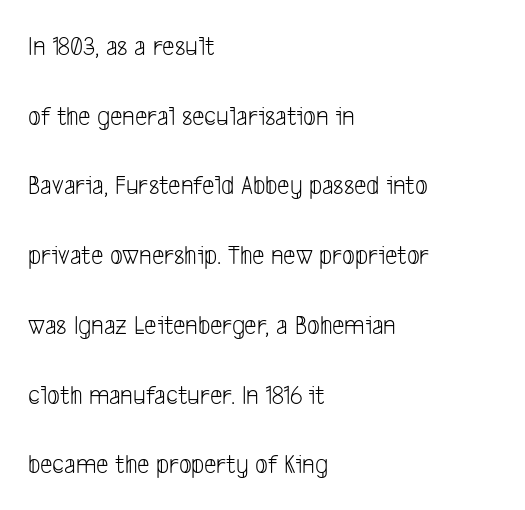
{"serif": "no", "bold": "no", "weight": "light", "width": "condensed", "stroke_contrast": "low", "x_height": "medium", "monospaced": "no", "underline": "no", "align": "left", "line_spacing": "loose", "line_spacing_ratio": 2.49, "letter_spacing": "normal", "letter_spacing_em": 0.0, "glyph_px": 28}
